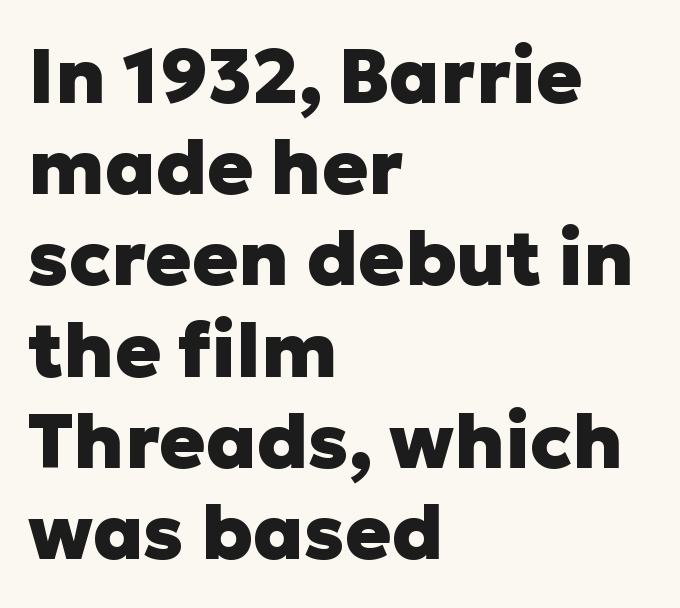
Q: Is the text bold? A: Yes.
Q: Is the text italic (slanted)? A: No, it is upright.
Q: Is the typeface a serif or a sans-serif typeface? A: Sans-serif.
Q: Is the text underlined? A: No.
Q: How is the paragraph aligned? A: Left-aligned.
Q: Is the spacing between letters normal or unusually wide? A: Normal.
Q: Width (condensed, normal, or wide)? A: Normal.
Q: Stroke contrast? A: Low.
Q: x-height? A: Medium.
Q: Monospaced? A: No.
